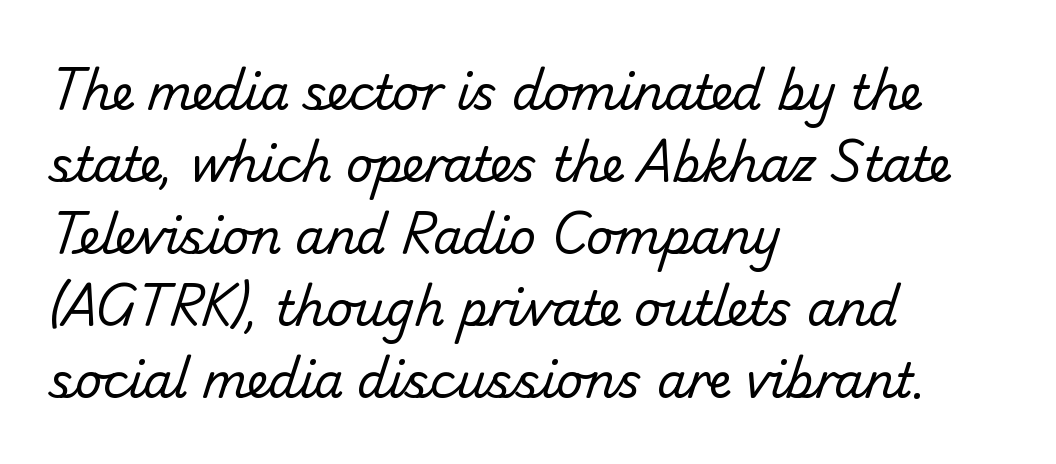
Between one letter and the next there's only the usual sliver of space. Each row of text sits above clean, open space. In CSS terms this would be text-align: left. Proportional: the letters do not fall into vertical columns. Horizontal bands of white between lines are of average thickness.
